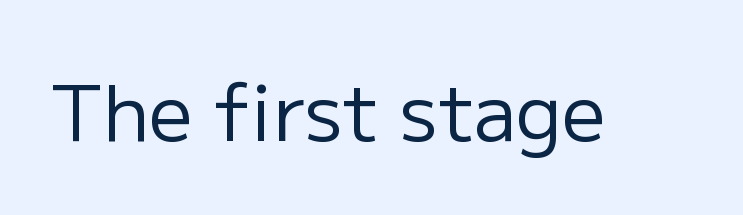
Q: Is the text bold? A: No.
Q: Is the text italic (slanted)? A: No, it is upright.
Q: Is the typeface a serif or a sans-serif typeface? A: Sans-serif.
Q: Is the text underlined? A: No.
Q: Is the spacing between letters normal or unusually wide? A: Normal.
Q: Width (condensed, normal, or wide)? A: Normal.
Q: Stroke contrast? A: Low.
Q: x-height? A: Medium.
Q: Monospaced? A: No.
